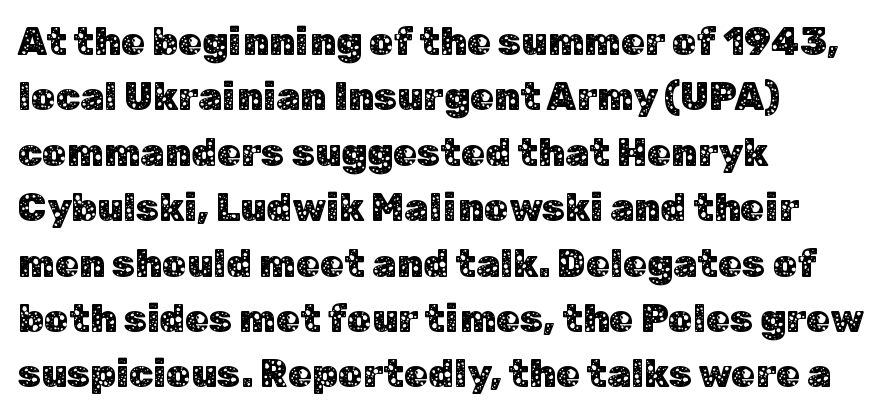
The image shows 39 px sans-serif type, upright; set left-aligned, normal line spacing (1.42x), normal letter spacing, not underlined; low stroke contrast and a medium x-height.
